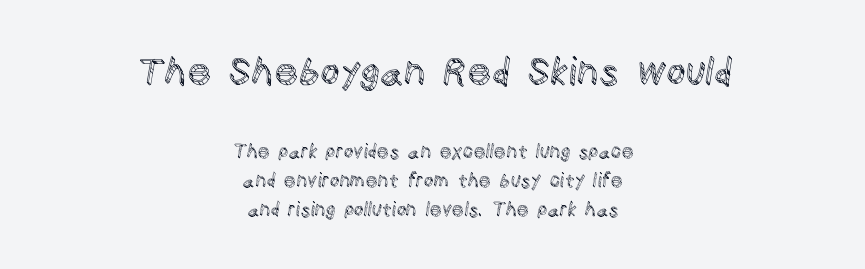
Each new line begins a customary step beneath the previous one. Does the copy run flush right? No — it is centered line by line. Inter-character spacing is left at the font's built-in metrics.
